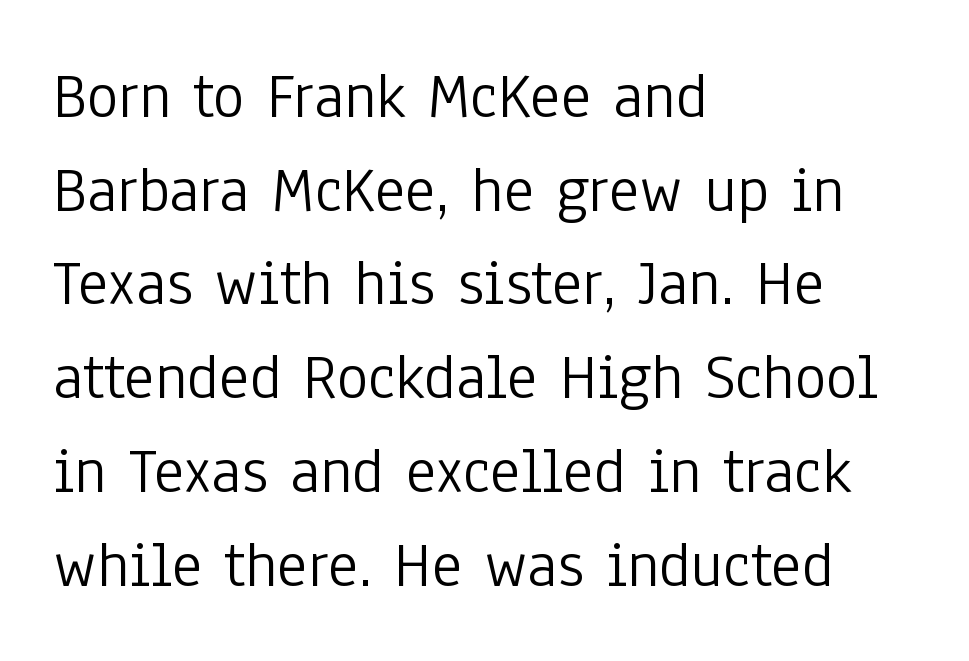
Q: Is the text bold? A: No.
Q: Is the text italic (slanted)? A: No, it is upright.
Q: Is the typeface a serif or a sans-serif typeface? A: Sans-serif.
Q: Is the text underlined? A: No.
Q: How is the paragraph aligned? A: Left-aligned.
Q: Is the spacing between letters normal or unusually wide? A: Normal.
Q: Is the spacing between lines tight, normal or loose? A: Normal.
Q: Width (condensed, normal, or wide)? A: Condensed.
Q: Stroke contrast? A: Low.
Q: x-height? A: Medium.
Q: Monospaced? A: No.
